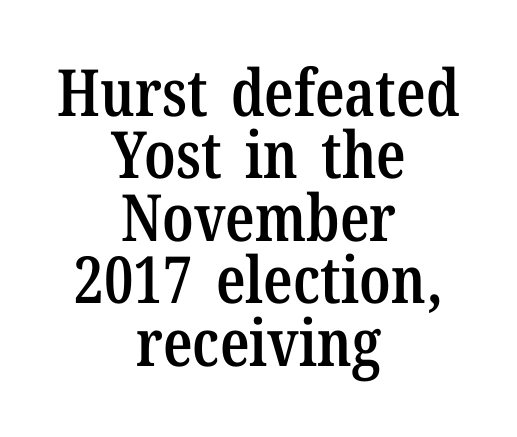
The image shows 65 px semibold, condensed serif type, upright; set centered, tight line spacing (0.96x), normal letter spacing, not underlined; low stroke contrast and a medium x-height.
